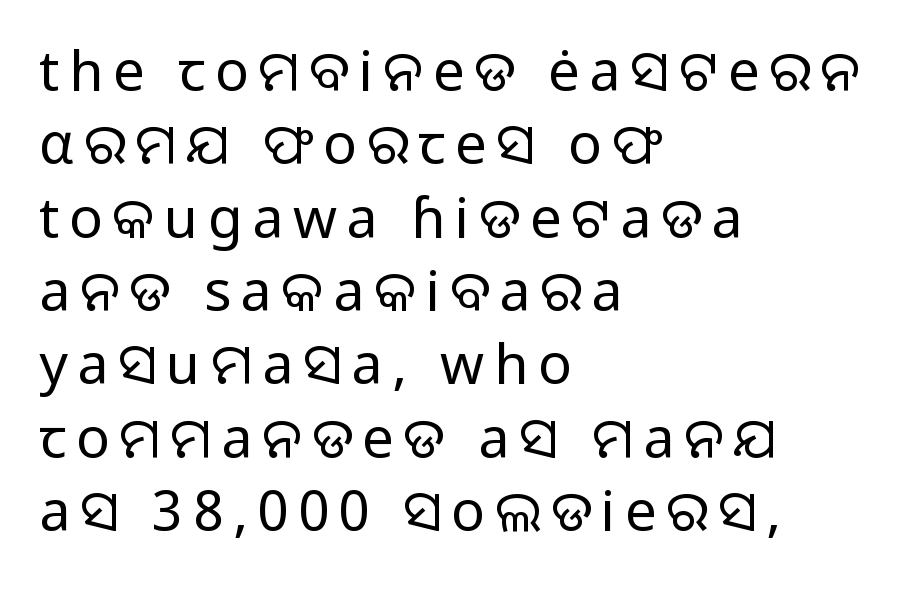
The image shows 56 px regular-weight sans-serif type, upright; set left-aligned, normal line spacing (1.31x), not underlined; low stroke contrast and a medium x-height.
